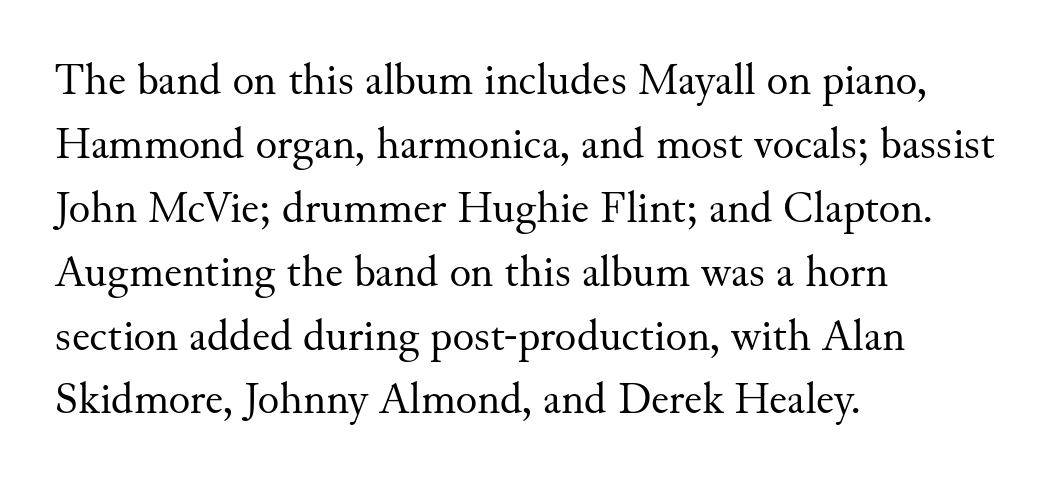
The image shows 45 px regular-weight serif type, upright; set left-aligned, normal line spacing (1.42x), normal letter spacing, not underlined; medium stroke contrast and a small x-height.
